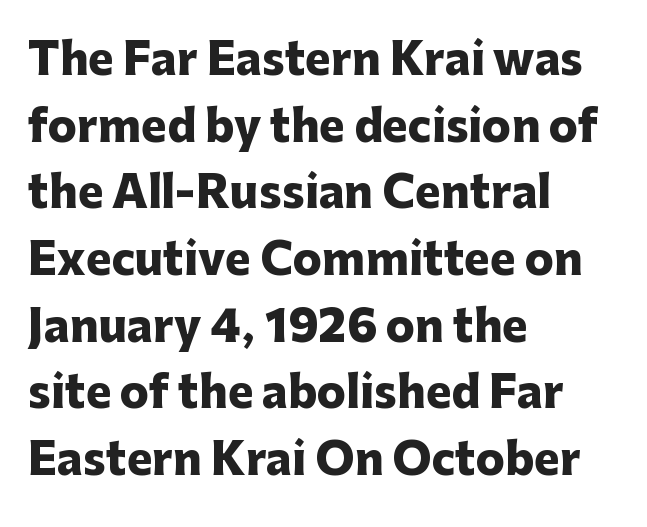
{"serif": "no", "italic": "no", "bold": "yes", "weight": "heavy", "width": "normal", "stroke_contrast": "low", "x_height": "medium", "monospaced": "no", "underline": "no", "align": "left", "line_spacing": "normal", "line_spacing_ratio": 1.55, "letter_spacing": "normal", "letter_spacing_em": 0.0, "glyph_px": 43}
